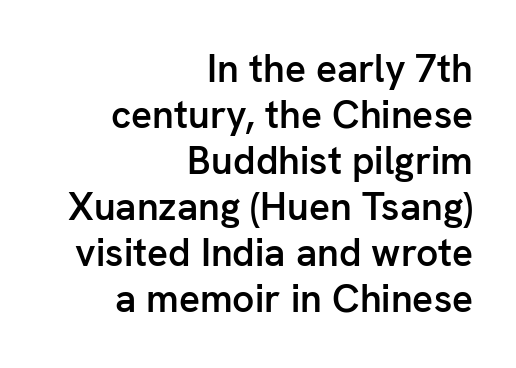
{"serif": "no", "italic": "no", "bold": "semi", "weight": "semibold", "width": "normal", "stroke_contrast": "low", "x_height": "medium", "monospaced": "no", "underline": "no", "align": "right", "line_spacing_ratio": 1.18, "letter_spacing": "normal", "letter_spacing_em": 0.0, "glyph_px": 39}
